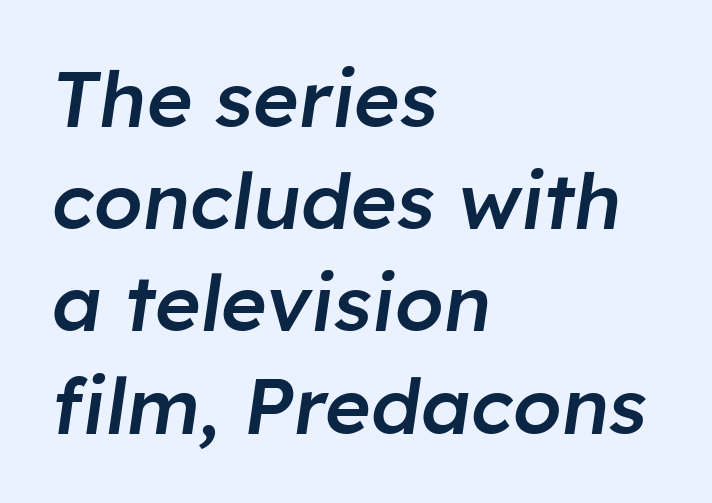
The image shows 78 px semibold type, italic (leaning right); set left-aligned, normal line spacing (1.31x), normal letter spacing, not underlined; low stroke contrast and a medium x-height.
